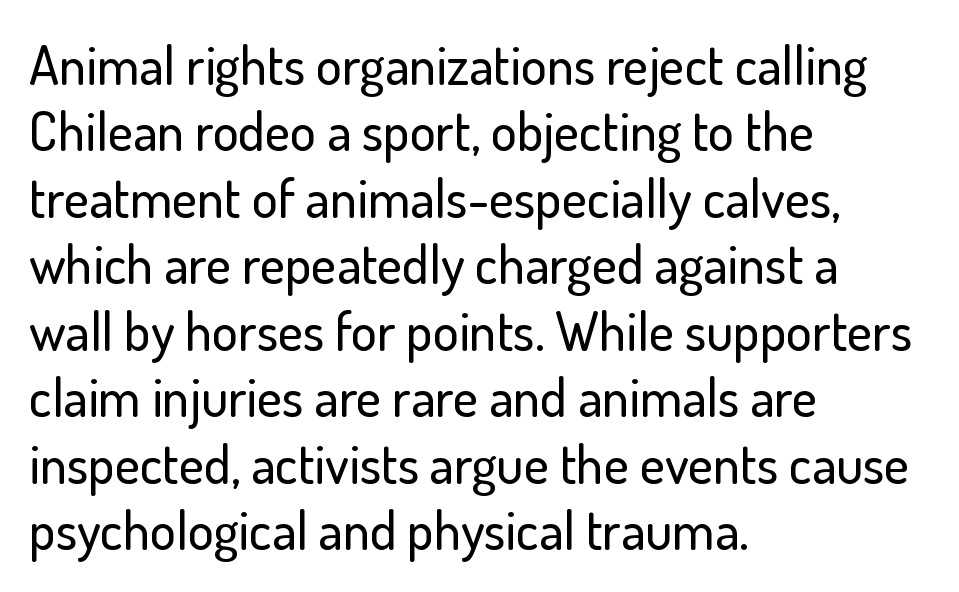
{"serif": "no", "italic": "no", "width": "normal", "stroke_contrast": "low", "x_height": "small", "monospaced": "no", "underline": "no", "align": "left", "line_spacing_ratio": 1.23, "letter_spacing": "normal", "letter_spacing_em": 0.0, "glyph_px": 54}
